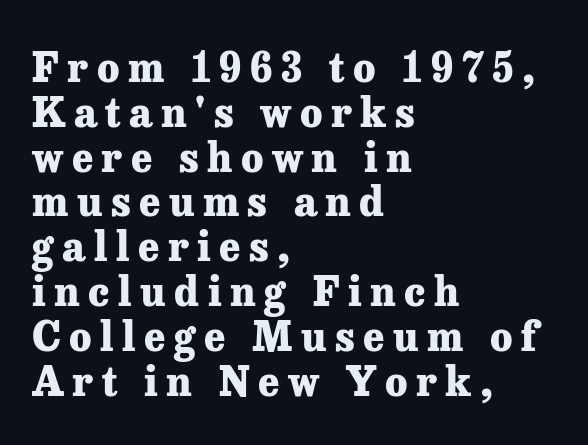
What's the leading like? Squeezed, with rows nearly overlapping. How heavy is the stroke? Heavy — this is a bold. Font category for this specimen: serif. When letters stand straight like this, we call the style roman or upright.
